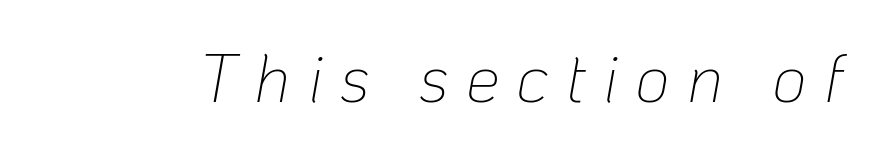
Q: Is the text bold? A: No.
Q: Is the text italic (slanted)? A: Yes, it leans right by about 10 degrees.
Q: Is the text underlined? A: No.
Q: Is the spacing between letters normal or unusually wide? A: Unusually wide.
Q: Width (condensed, normal, or wide)? A: Normal.
Q: Stroke contrast? A: Low.
Q: x-height? A: Medium.
Q: Monospaced? A: No.
